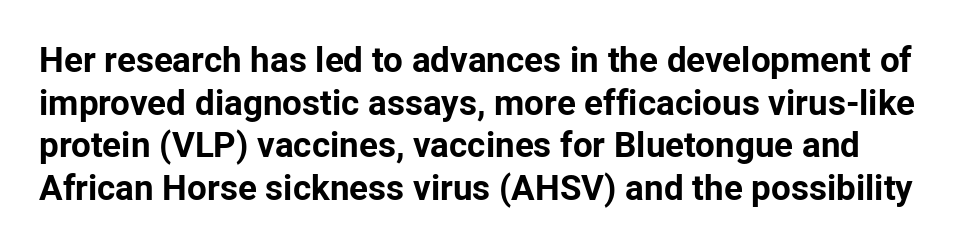
The image shows 35 px bold sans-serif type, upright; set line spacing 1.22x, normal letter spacing, not underlined; low stroke contrast and a medium x-height.
